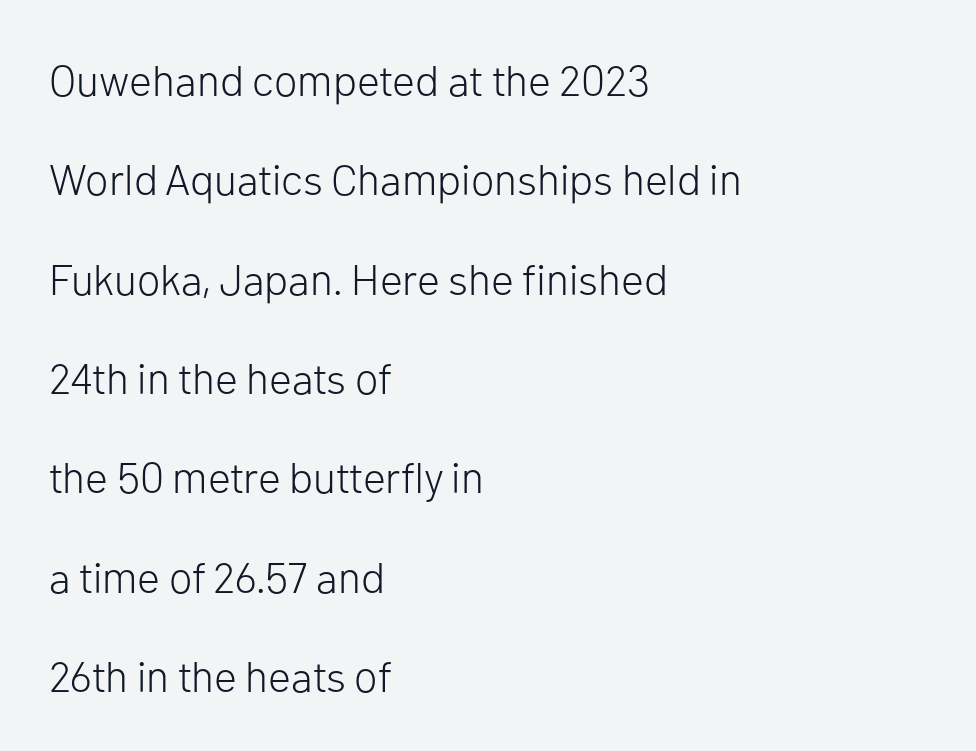
{"serif": "no", "italic": "no", "bold": "no", "weight": "light", "width": "normal", "stroke_contrast": "low", "x_height": "medium", "monospaced": "no", "underline": "no", "align": "left", "line_spacing": "loose", "line_spacing_ratio": 2.31, "letter_spacing": "normal", "letter_spacing_em": 0.0, "glyph_px": 43}
